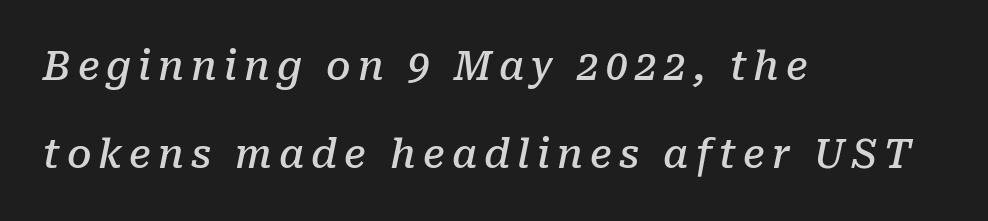
The image shows 39 px semibold serif type, italic (leaning right); set left-aligned, loose line spacing (2.25x), not underlined; low stroke contrast and a medium x-height.
